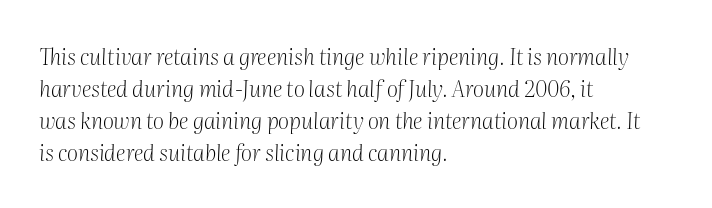
Q: Is the text bold? A: No.
Q: Is the text italic (slanted)? A: Yes, it leans right by about 2 degrees.
Q: Is the text underlined? A: No.
Q: How is the paragraph aligned? A: Left-aligned.
Q: Is the spacing between letters normal or unusually wide? A: Normal.
Q: Is the spacing between lines tight, normal or loose? A: Normal.
